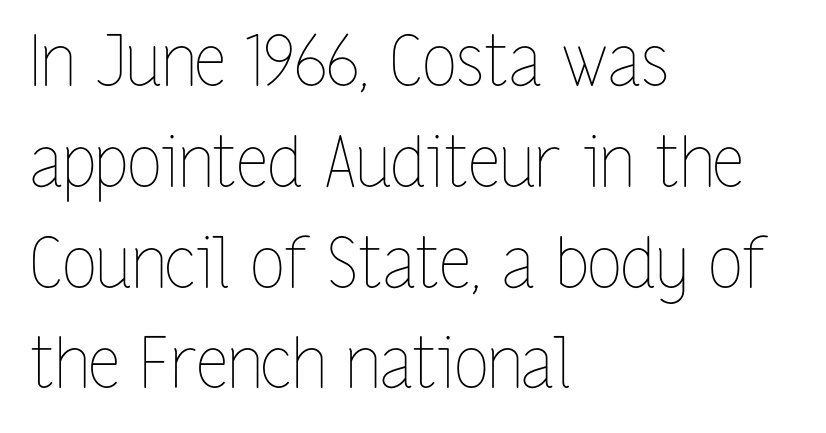
Q: Is the text bold? A: No.
Q: Is the text italic (slanted)? A: No, it is upright.
Q: Is the text underlined? A: No.
Q: How is the paragraph aligned? A: Left-aligned.
Q: Is the spacing between letters normal or unusually wide? A: Normal.
Q: Is the spacing between lines tight, normal or loose? A: Normal.
Q: Width (condensed, normal, or wide)? A: Condensed.
Q: Stroke contrast? A: Low.
Q: x-height? A: Medium.
Q: Monospaced? A: No.
